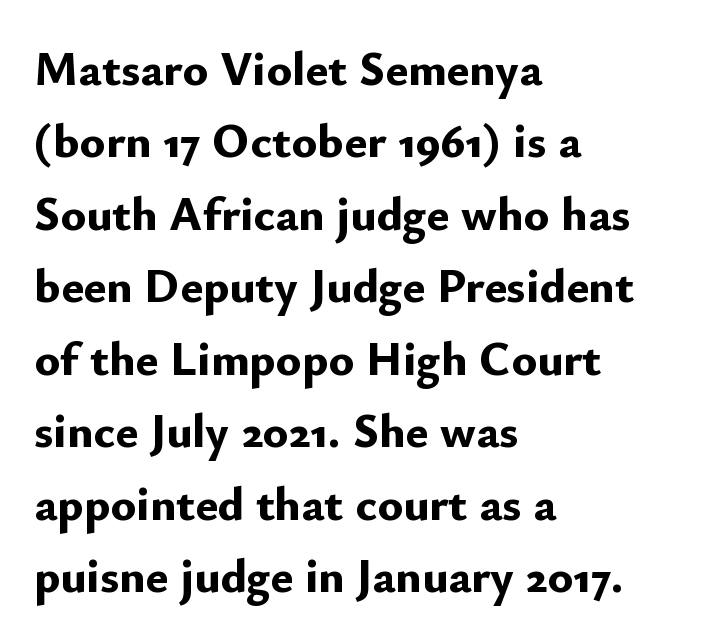
{"serif": "no", "italic": "no", "bold": "yes", "weight": "bold", "width": "normal", "stroke_contrast": "low", "x_height": "small", "monospaced": "no", "underline": "no", "align": "left", "line_spacing": "normal", "line_spacing_ratio": 1.51, "letter_spacing": "normal", "letter_spacing_em": 0.0, "glyph_px": 48}
